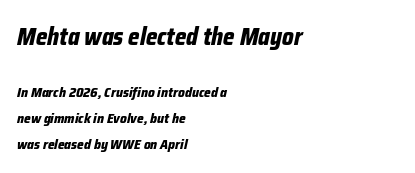
{"italic": "yes", "lean": "right", "slant_degrees": 12, "bold": "yes", "underline": "no", "align": "left", "line_spacing_ratio": 1.86, "letter_spacing": "normal", "letter_spacing_em": 0.0, "larger_block": "first", "size_ratio": 1.71, "glyph_px": 24}
